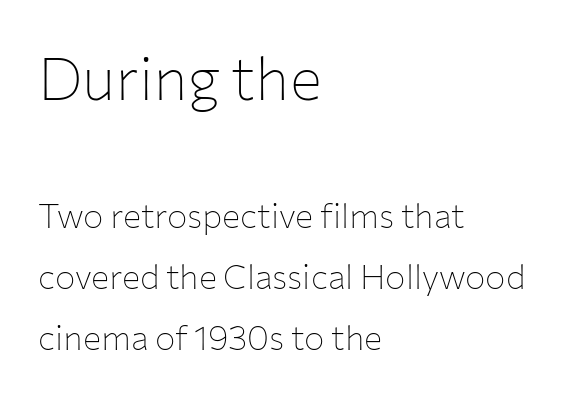
The image shows 60 px thin sans-serif type, upright; set left-aligned, line spacing 1.79x, normal letter spacing, not underlined; the first (top) block is 1.76x larger; low stroke contrast and a medium x-height.
